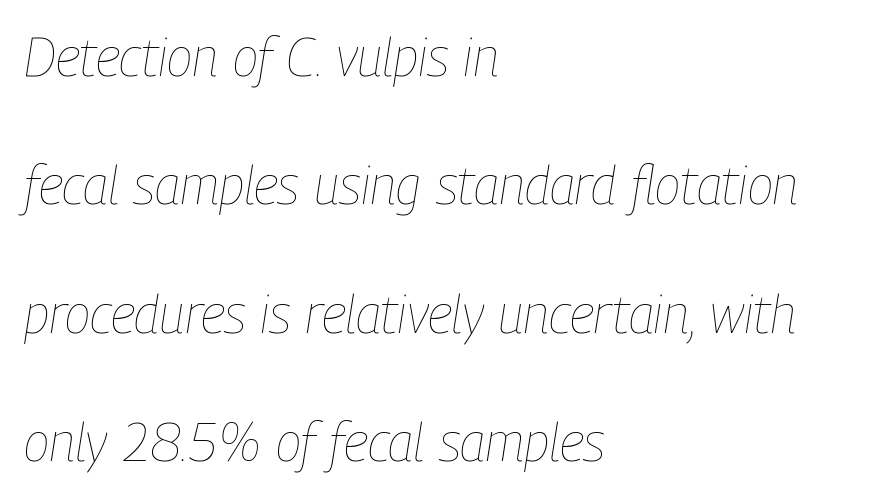
Q: Is the text bold? A: No.
Q: Is the text italic (slanted)? A: Yes, it leans right by about 9 degrees.
Q: Is the text underlined? A: No.
Q: How is the paragraph aligned? A: Left-aligned.
Q: Is the spacing between letters normal or unusually wide? A: Normal.
Q: Is the spacing between lines tight, normal or loose? A: Loose.
Q: Width (condensed, normal, or wide)? A: Condensed.
Q: Stroke contrast? A: Low.
Q: x-height? A: Medium.
Q: Monospaced? A: No.
